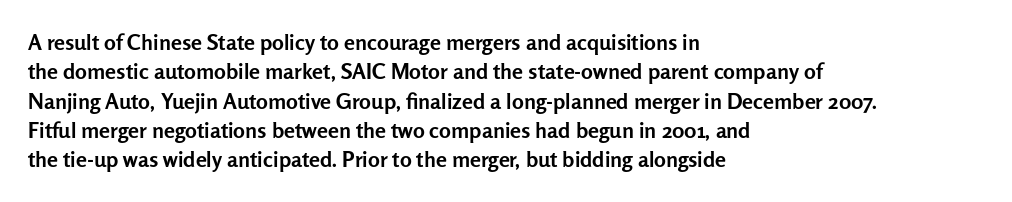
Q: Is the text bold? A: Yes.
Q: Is the text italic (slanted)? A: No, it is upright.
Q: Is the text underlined? A: No.
Q: How is the paragraph aligned? A: Left-aligned.
Q: Is the spacing between letters normal or unusually wide? A: Normal.
Q: Is the spacing between lines tight, normal or loose? A: Normal.
